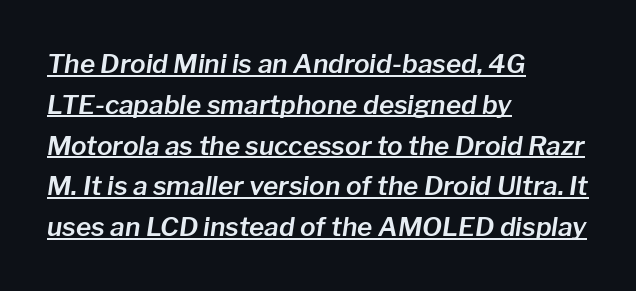
Q: Is the text italic (slanted)? A: Yes, it leans right by about 8 degrees.
Q: Is the text underlined? A: Yes.
Q: How is the paragraph aligned? A: Left-aligned.
Q: Is the spacing between letters normal or unusually wide? A: Normal.
Q: Is the spacing between lines tight, normal or loose? A: Normal.
